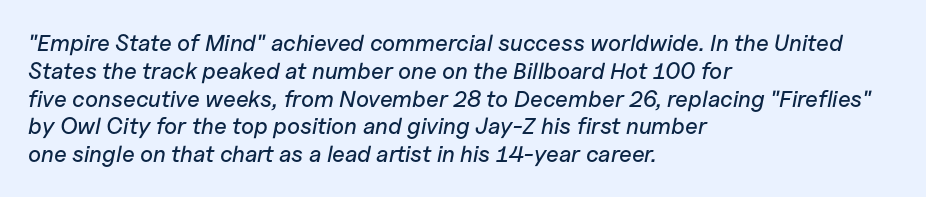
The image shows 23 px text type, italic (leaning right); set left-aligned, line spacing 1.21x, normal letter spacing, not underlined.
